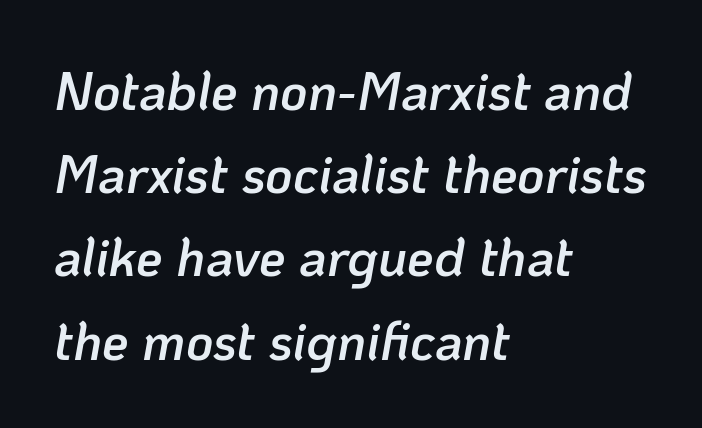
The image shows 53 px semibold type, italic (leaning right); set left-aligned, normal line spacing (1.57x), normal letter spacing, not underlined; low stroke contrast and a medium x-height.
